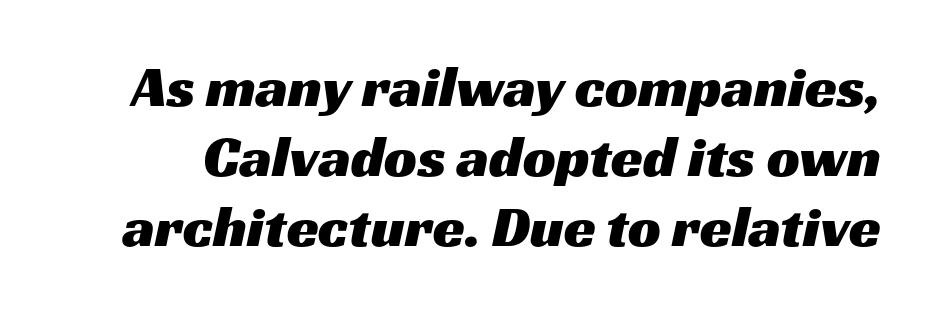
Rule under the text: the space is simply empty. The type is set solid horizontally, with unmodified tracking. A sans-serif font was chosen for this passage. You could not count columns in this text — the font is proportionally spaced.
